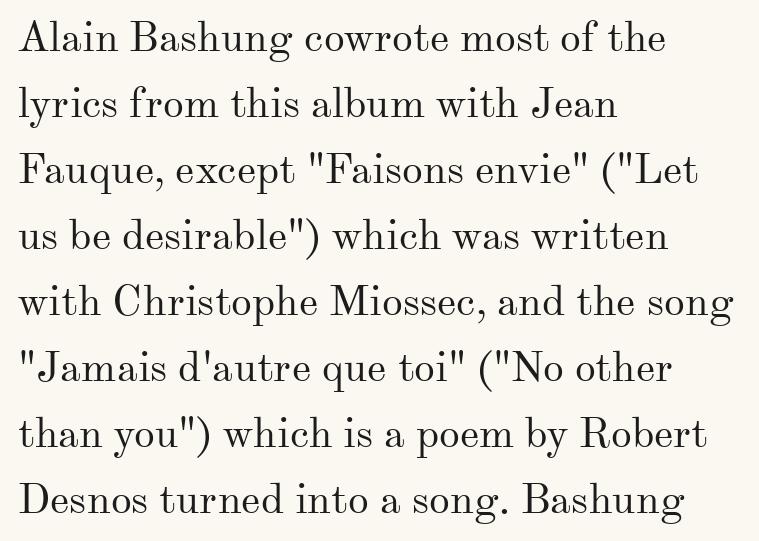
Q: Is the text bold? A: No.
Q: Is the text italic (slanted)? A: No, it is upright.
Q: Is the typeface a serif or a sans-serif typeface? A: Serif.
Q: Is the text underlined? A: No.
Q: How is the paragraph aligned? A: Left-aligned.
Q: Is the spacing between letters normal or unusually wide? A: Normal.
Q: Is the spacing between lines tight, normal or loose? A: Normal.
Q: Width (condensed, normal, or wide)? A: Normal.
Q: Stroke contrast? A: Medium.
Q: x-height? A: Small.
Q: Monospaced? A: No.
